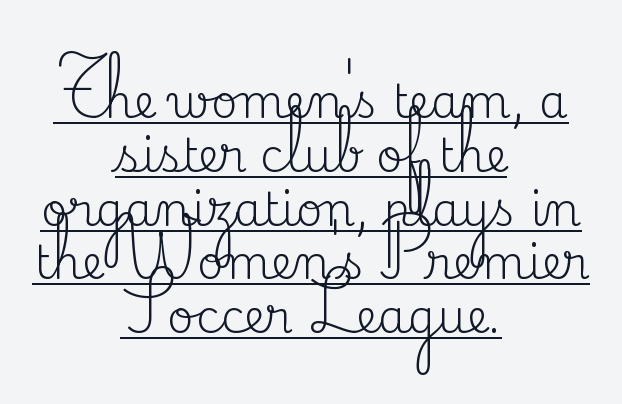
Q: Is the text bold? A: No.
Q: Is the text italic (slanted)? A: No, it is upright.
Q: Is the typeface a serif or a sans-serif typeface? A: Serif.
Q: Is the text underlined? A: Yes.
Q: How is the paragraph aligned? A: Centered.
Q: Is the spacing between letters normal or unusually wide? A: Normal.
Q: Width (condensed, normal, or wide)? A: Normal.
Q: Stroke contrast? A: Medium.
Q: x-height? A: Small.
Q: Monospaced? A: No.
